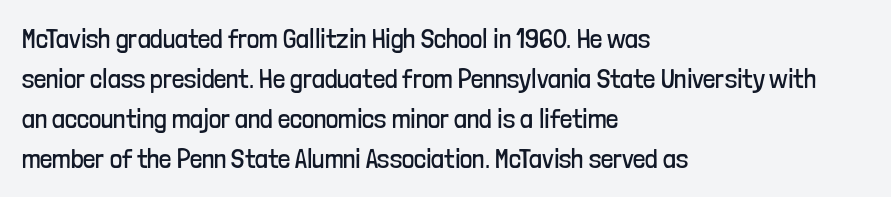
The image shows 27 px text type, upright; set left-aligned, normal line spacing (1.48x), normal letter spacing, not underlined.
